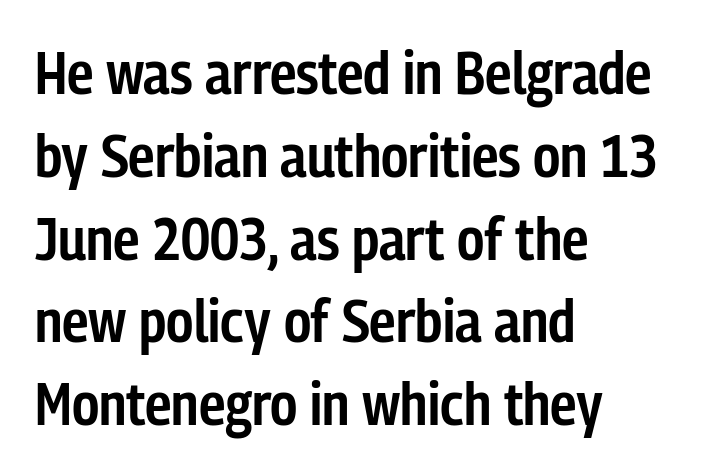
Q: Is the text bold? A: Semi-bold.
Q: Is the text italic (slanted)? A: No, it is upright.
Q: Is the typeface a serif or a sans-serif typeface? A: Sans-serif.
Q: Is the text underlined? A: No.
Q: How is the paragraph aligned? A: Left-aligned.
Q: Is the spacing between letters normal or unusually wide? A: Normal.
Q: Is the spacing between lines tight, normal or loose? A: Normal.
Q: Width (condensed, normal, or wide)? A: Condensed.
Q: Stroke contrast? A: Low.
Q: x-height? A: Medium.
Q: Monospaced? A: No.
